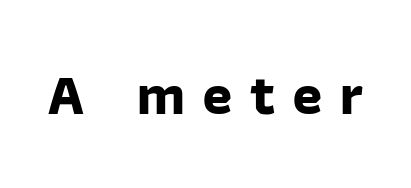
Chunky letters — that's bold for sure. Proportional: the letters do not fall into vertical columns. Inter-character spacing is expanded well beyond the font's built-in metrics. The gap between lines stays unmarked.
